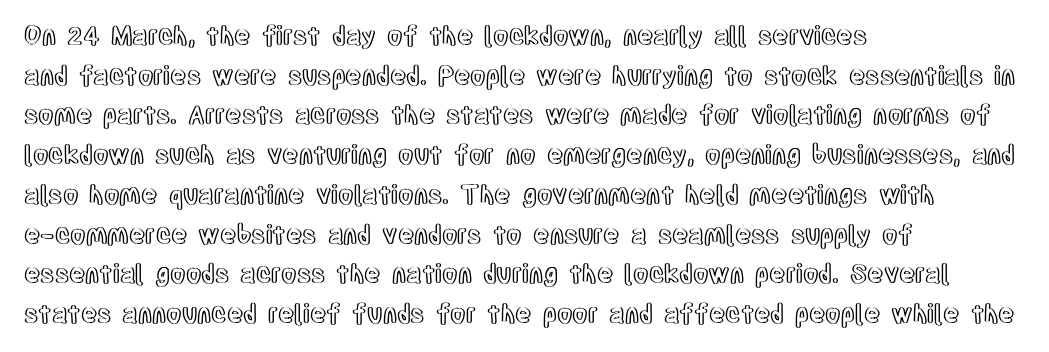
{"italic": "no", "underline": "no", "align": "left", "line_spacing": "normal", "line_spacing_ratio": 1.59, "letter_spacing": "normal", "letter_spacing_em": 0.0, "glyph_px": 25}
